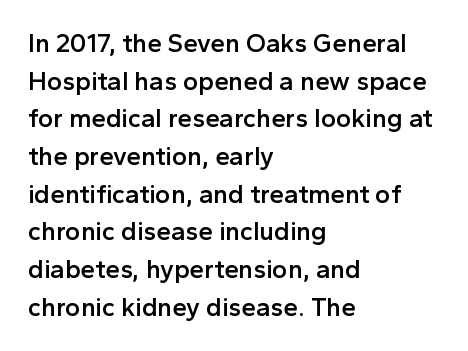
Q: Is the text bold? A: Semi-bold.
Q: Is the text italic (slanted)? A: No, it is upright.
Q: Is the text underlined? A: No.
Q: How is the paragraph aligned? A: Left-aligned.
Q: Is the spacing between letters normal or unusually wide? A: Normal.
Q: Is the spacing between lines tight, normal or loose? A: Normal.
